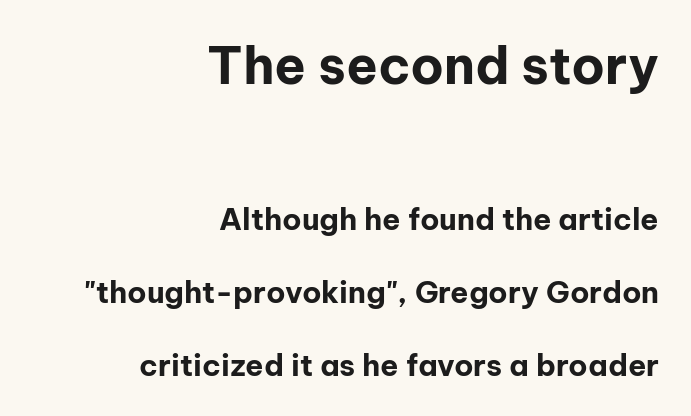
The space directly below the letters is spotless. Of the two passages, the one on top uses the larger point size. Note the varied advance widths — an 'i' is clearly narrower than an 'm'. Designer's note — italics off, roman on. The rag falls on the left side of this text block. The passage shown has conventional tracking throughout.
